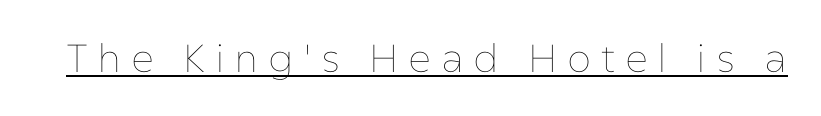
Is the letter spacing exaggerated? Yes — the characters are pushed far apart. The passage shown is typed in a proportional face where columns would drift. Nothing heavy about these letters — not bold at all. Quick note: underline on.
